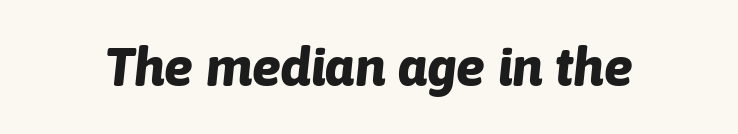
The image shows 54 px bold type, italic (leaning right); set normal letter spacing, not underlined; low stroke contrast and a medium x-height.
